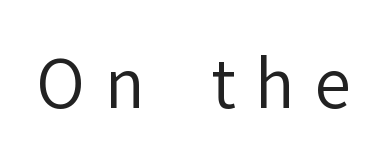
The image shows 66 px regular-weight sans-serif type, upright; set unusually wide letter spacing (+0.3 em), not underlined; low stroke contrast and a medium x-height.
